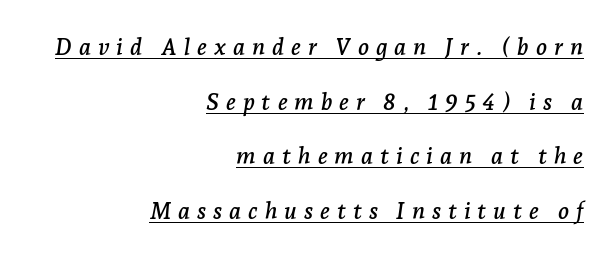
{"italic": "yes", "lean": "right", "slant_degrees": 7, "underline": "yes", "align": "right", "line_spacing": "loose", "line_spacing_ratio": 2.38, "letter_spacing": "wide", "letter_spacing_em": 0.3, "glyph_px": 23}
